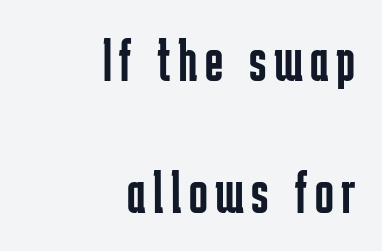
If you drew a ruler down the right edge, every line would touch it. The glyphs are unaccompanied by any horizontal stroke below them. Rendered with straight, roman letterforms. Compared with a typical body face, this is equally light or lighter still. Do the characters align in a grid? No, the font is proportional.
